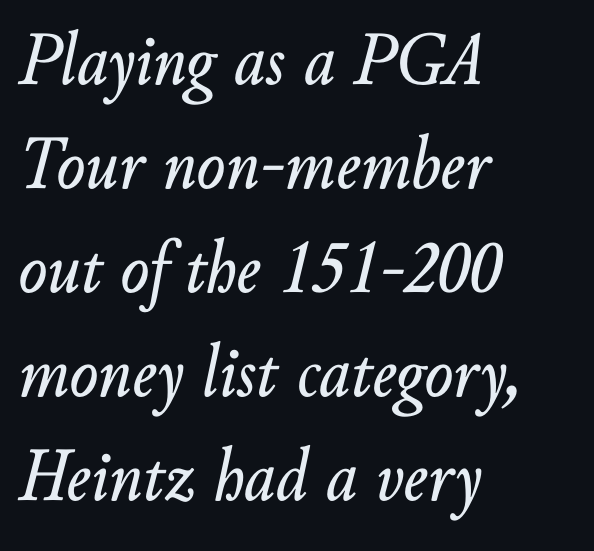
The image shows 76 px text type, italic (leaning right); set left-aligned, normal line spacing (1.37x), normal letter spacing, not underlined; low stroke contrast and a small x-height.
